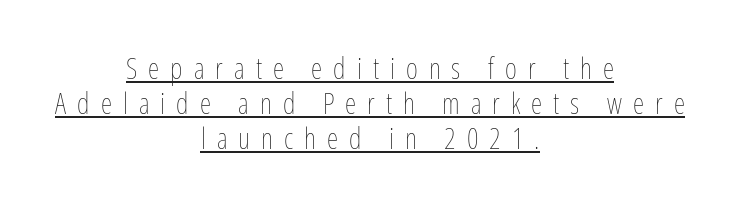
{"italic": "no", "bold": "no", "weight": "thin", "width": "condensed", "stroke_contrast": "low", "x_height": "medium", "monospaced": "no", "underline": "yes", "align": "center", "line_spacing_ratio": 1.21, "letter_spacing": "wide", "letter_spacing_em": 0.38, "glyph_px": 29}
